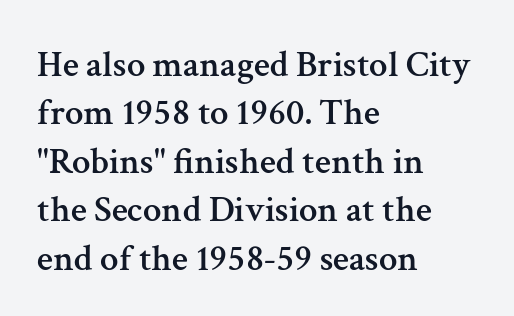
Each letter keeps its own natural width here, so spacing adapts to shape. Ascenders rise straight up at ninety degrees. Notice how descenders clear the ascenders below comfortably — that's standard leading. Anything drawn beneath the words? Only blank space. Are there feet on the stems? There are — it's a serif.
